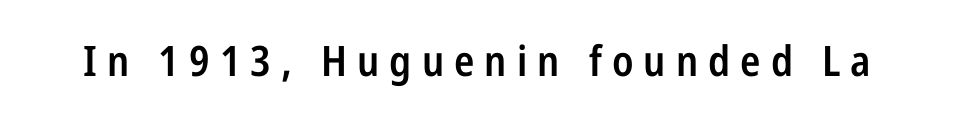
The image shows 42 px semibold, condensed sans-serif type, upright; set unusually wide letter spacing (+0.24 em), not underlined; low stroke contrast and a medium x-height.
